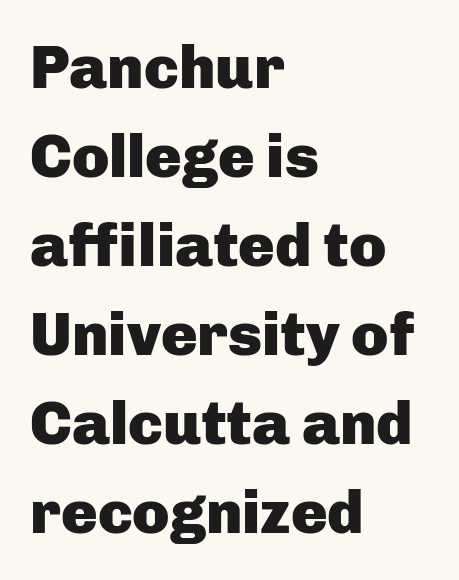
{"serif": "no", "italic": "no", "bold": "yes", "weight": "heavy", "width": "normal", "stroke_contrast": "low", "x_height": "medium", "monospaced": "no", "underline": "no", "align": "left", "line_spacing": "normal", "line_spacing_ratio": 1.46, "letter_spacing": "normal", "letter_spacing_em": 0.0, "glyph_px": 61}
